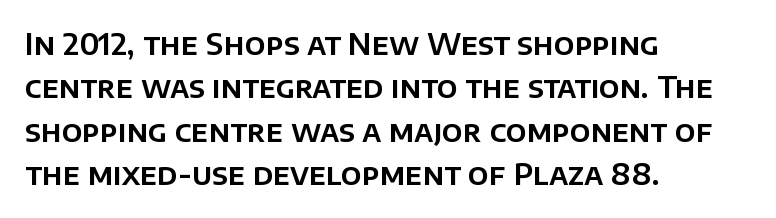
Q: Is the text italic (slanted)? A: No, it is upright.
Q: Is the typeface a serif or a sans-serif typeface? A: Sans-serif.
Q: Is the text underlined? A: No.
Q: How is the paragraph aligned? A: Left-aligned.
Q: Is the spacing between letters normal or unusually wide? A: Normal.
Q: Is the spacing between lines tight, normal or loose? A: Normal.
Q: Width (condensed, normal, or wide)? A: Normal.
Q: Stroke contrast? A: Low.
Q: x-height? A: Large.
Q: Monospaced? A: No.
